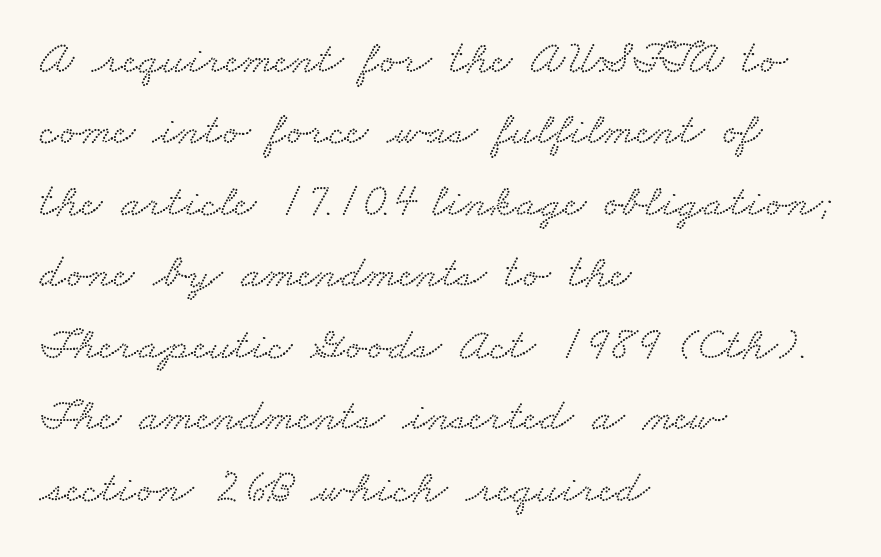
{"serif": "yes", "width": "wide", "stroke_contrast": "low", "x_height": "small", "monospaced": "no", "underline": "no", "align": "left", "line_spacing": "normal", "line_spacing_ratio": 1.52, "letter_spacing": "normal", "letter_spacing_em": 0.0, "glyph_px": 47}
